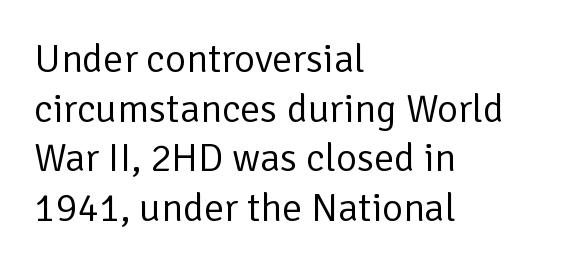
{"serif": "no", "italic": "no", "bold": "no", "weight": "regular", "width": "normal", "stroke_contrast": "low", "x_height": "medium", "monospaced": "no", "underline": "no", "align": "left", "line_spacing_ratio": 1.24, "letter_spacing": "normal", "letter_spacing_em": 0.0, "glyph_px": 40}
